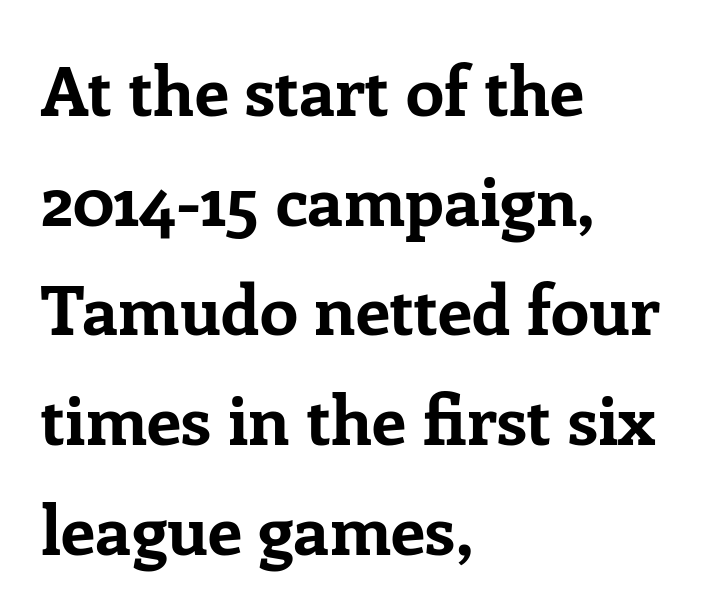
Q: Is the text bold? A: Yes.
Q: Is the text italic (slanted)? A: No, it is upright.
Q: Is the typeface a serif or a sans-serif typeface? A: Serif.
Q: Is the text underlined? A: No.
Q: How is the paragraph aligned? A: Left-aligned.
Q: Is the spacing between letters normal or unusually wide? A: Normal.
Q: Is the spacing between lines tight, normal or loose? A: Normal.
Q: Width (condensed, normal, or wide)? A: Normal.
Q: Stroke contrast? A: Low.
Q: x-height? A: Medium.
Q: Monospaced? A: No.
